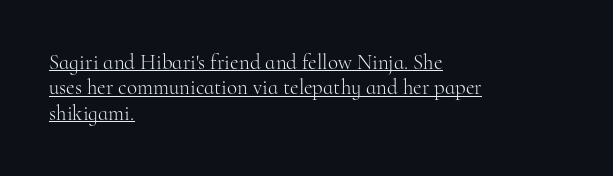
{"italic": "no", "bold": "no", "underline": "yes", "align": "left", "line_spacing_ratio": 1.21, "letter_spacing": "normal", "letter_spacing_em": 0.0, "glyph_px": 21}
